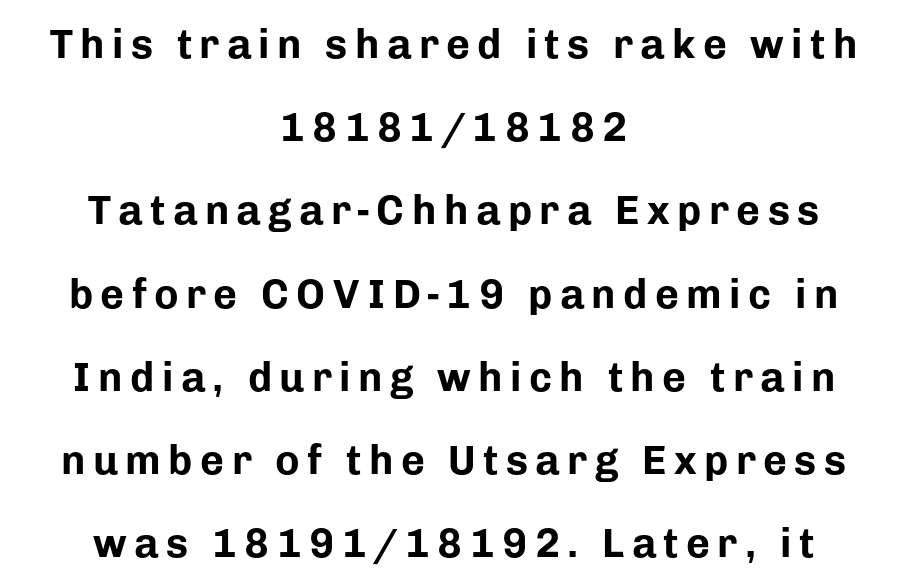
The vertical gap from one line to the next is large. Italic: no, the glyphs are upright roman. Heavy, bold letterforms. The glyphs in this specimen are sans serif. The strip under each line holds only bare page. Varying glyph widths throughout — classic text-font behaviour.
